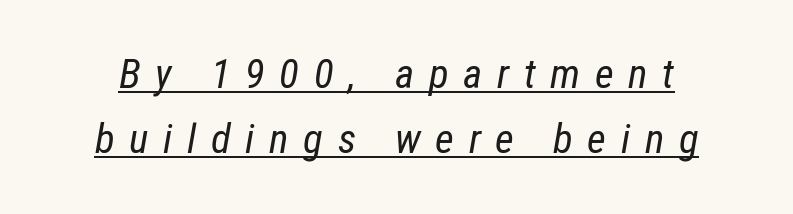
The image shows 41 px regular-weight, condensed type, italic (leaning right); set normal line spacing (1.59x), unusually wide letter spacing (+0.36 em), underlined; low stroke contrast and a medium x-height.
